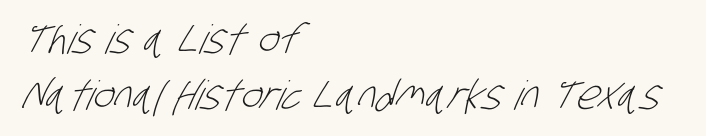
The image shows 40 px light, condensed sans-serif type; set left-aligned, normal line spacing (1.4x), normal letter spacing, not underlined; low stroke contrast and a large x-height.
